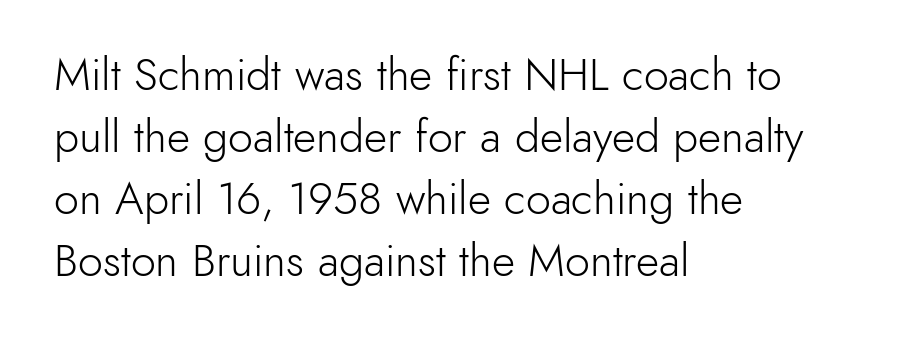
The image shows 45 px light sans-serif type, upright; set left-aligned, normal line spacing (1.38x), normal letter spacing, not underlined; a small x-height.
